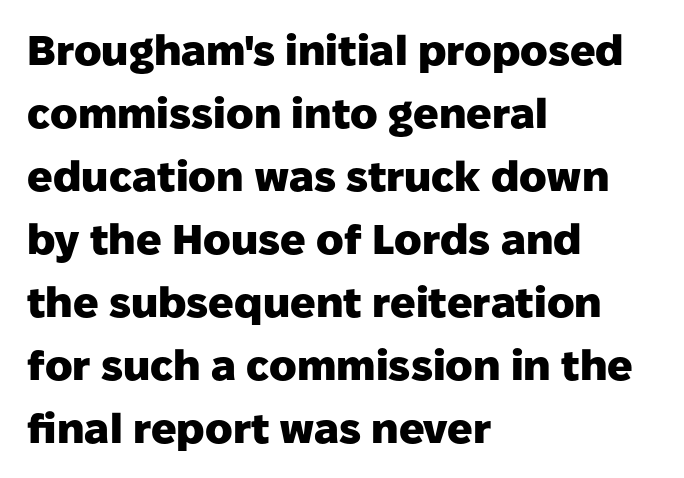
The specimen reads as upright at a glance. In terms of letterform style, serifs are entirely absent. The space between consecutive lines is moderate. In CSS terms this would be text-align: left. Has an underline been added? It has not.
